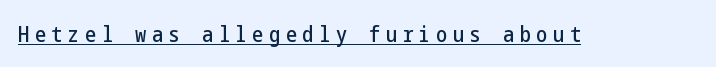
{"italic": "no", "underline": "yes", "letter_spacing": "wide", "letter_spacing_em": 0.26, "glyph_px": 22}
